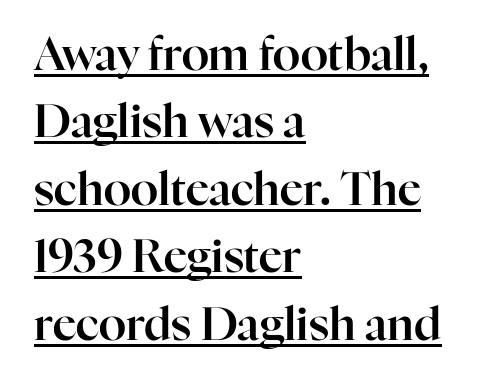
Q: Is the text italic (slanted)? A: No, it is upright.
Q: Is the typeface a serif or a sans-serif typeface? A: Serif.
Q: Is the text underlined? A: Yes.
Q: How is the paragraph aligned? A: Left-aligned.
Q: Is the spacing between letters normal or unusually wide? A: Normal.
Q: Is the spacing between lines tight, normal or loose? A: Normal.
Q: Width (condensed, normal, or wide)? A: Normal.
Q: Stroke contrast? A: High.
Q: x-height? A: Medium.
Q: Monospaced? A: No.
